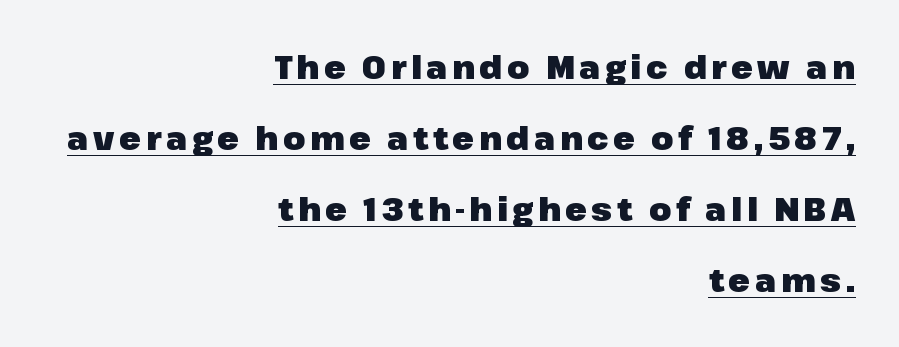
The image shows 32 px heavy sans-serif type, upright; set right-aligned, loose line spacing (2.22x), underlined; low stroke contrast and a medium x-height.
